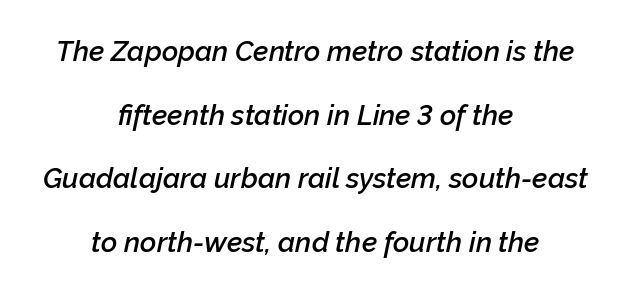
Q: Is the text bold? A: Semi-bold.
Q: Is the text italic (slanted)? A: Yes, it leans right by about 12 degrees.
Q: Is the text underlined? A: No.
Q: How is the paragraph aligned? A: Centered.
Q: Is the spacing between letters normal or unusually wide? A: Normal.
Q: Is the spacing between lines tight, normal or loose? A: Loose.
Q: Width (condensed, normal, or wide)? A: Normal.
Q: Stroke contrast? A: Low.
Q: x-height? A: Medium.
Q: Monospaced? A: No.
